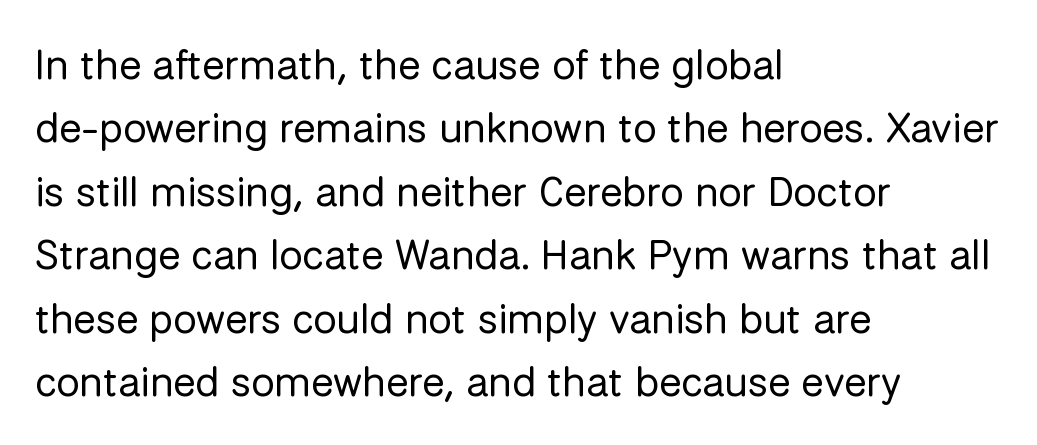
The image shows 42 px regular-weight sans-serif type, upright; set left-aligned, normal line spacing (1.51x), normal letter spacing, not underlined; low stroke contrast and a medium x-height.
